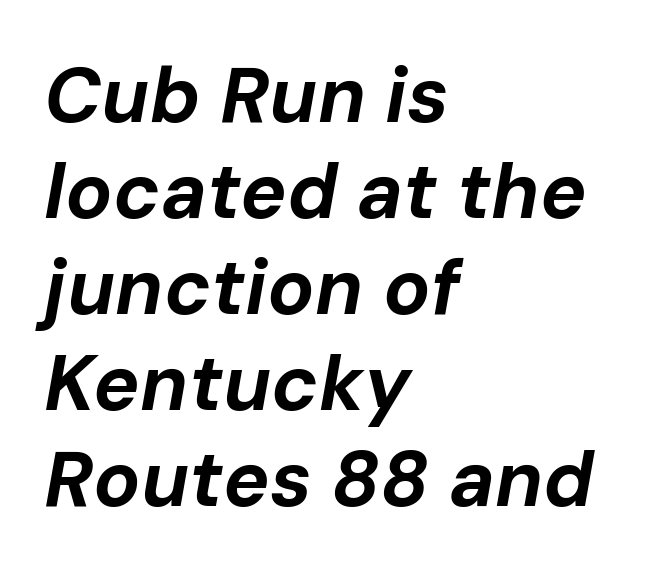
The image shows 78 px bold type, italic (leaning right); set left-aligned, line spacing 1.23x, normal letter spacing, not underlined; low stroke contrast and a medium x-height.
